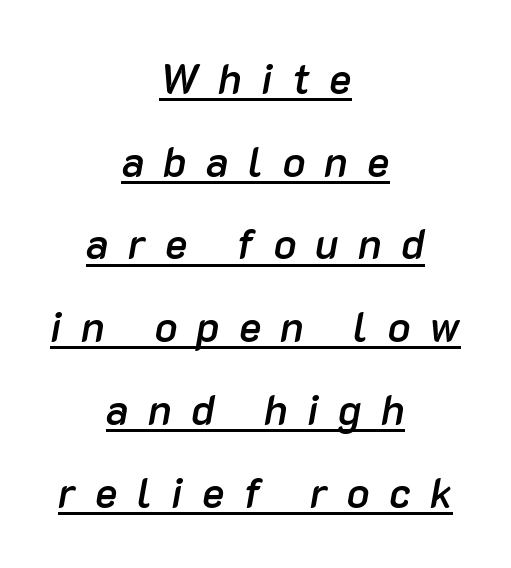
The image shows 42 px semibold type, italic (leaning right); set centered, loose line spacing (1.97x), unusually wide letter spacing (+0.46 em), underlined; low stroke contrast and a medium x-height.
